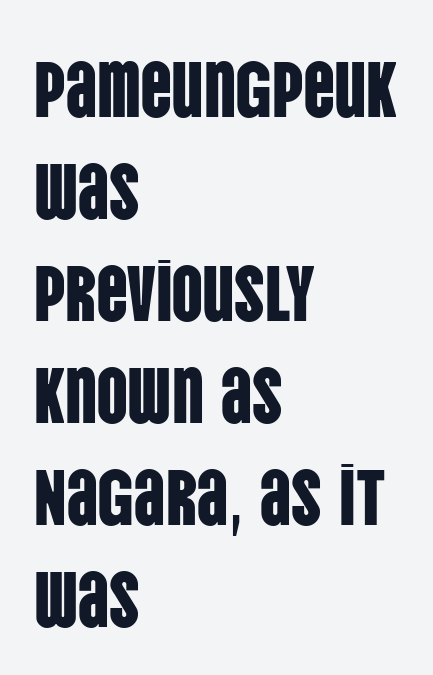
Clear beneath every line of the passage. Grotesque or geometric, the face here clearly has no serifs. Varying glyph widths throughout — classic text-font behaviour. Is the letter spacing exaggerated? No — it looks like the ordinary default. The leading is moderate, giving the passage an even texture. Does the copy run flush right? No — it runs flush left.
